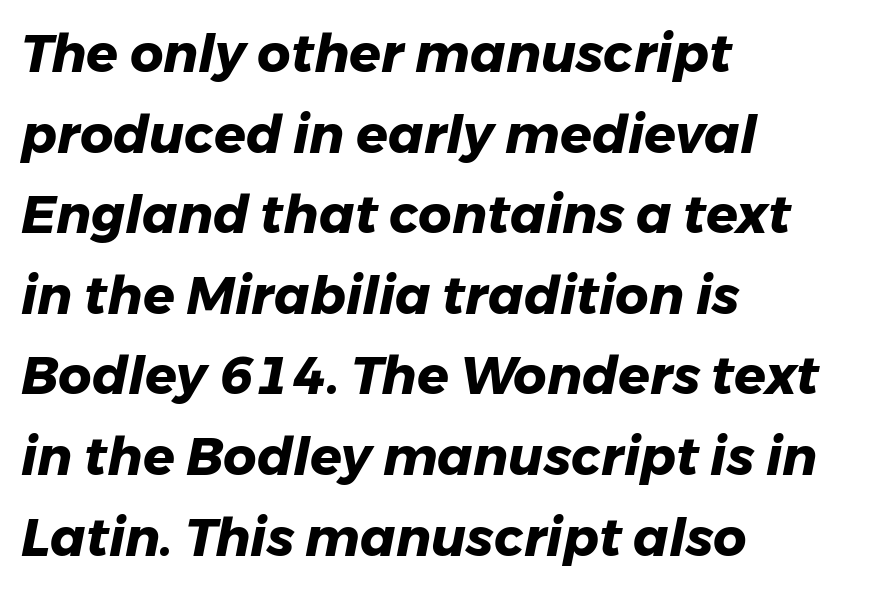
{"italic": "yes", "lean": "right", "slant_degrees": 11, "bold": "yes", "weight": "heavy", "width": "normal", "stroke_contrast": "low", "x_height": "medium", "monospaced": "no", "underline": "no", "align": "left", "line_spacing": "normal", "line_spacing_ratio": 1.55, "letter_spacing": "normal", "letter_spacing_em": 0.0, "glyph_px": 52}
